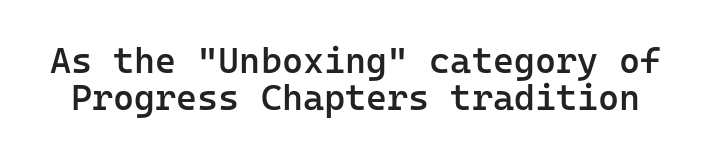
The passage shown is typed in a monospace face where columns stay perfectly aligned. Is this a sans? Yes — the strokes have no serifs. Weight check: semibold — heavier than regular, not quite bold. The strip under each line holds only bare page.
